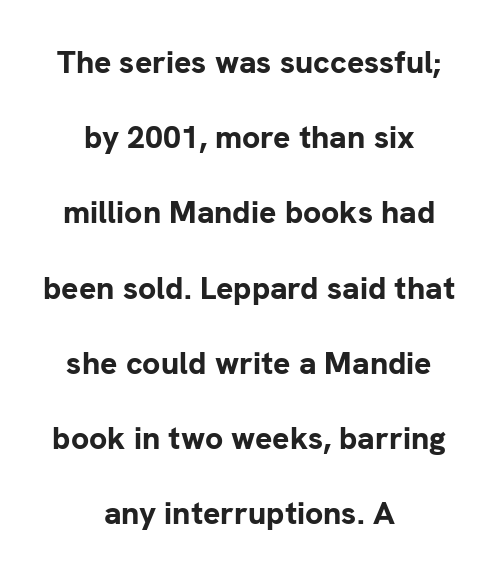
{"serif": "no", "italic": "no", "bold": "yes", "weight": "bold", "width": "normal", "stroke_contrast": "low", "x_height": "medium", "monospaced": "no", "underline": "no", "align": "center", "line_spacing": "loose", "line_spacing_ratio": 2.35, "letter_spacing": "normal", "letter_spacing_em": 0.0, "glyph_px": 32}
